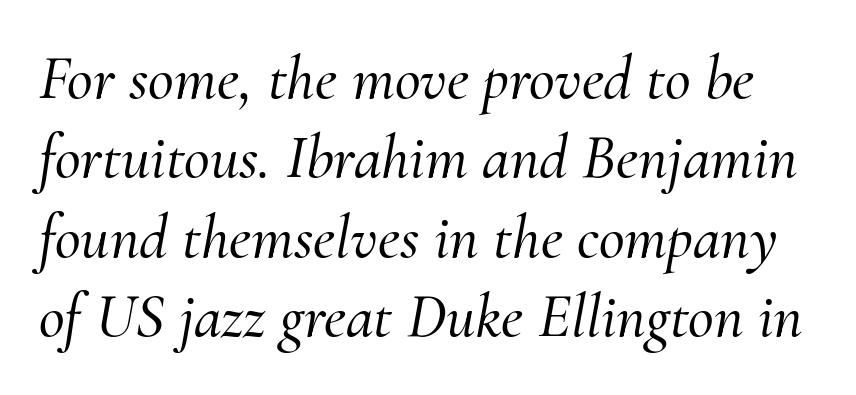
Q: Is the text italic (slanted)? A: Yes, it leans right by about 10 degrees.
Q: Is the typeface a serif or a sans-serif typeface? A: Serif.
Q: Is the text underlined? A: No.
Q: Is the spacing between letters normal or unusually wide? A: Normal.
Q: Is the spacing between lines tight, normal or loose? A: Normal.
Q: Width (condensed, normal, or wide)? A: Normal.
Q: Stroke contrast? A: Medium.
Q: x-height? A: Small.
Q: Monospaced? A: No.
